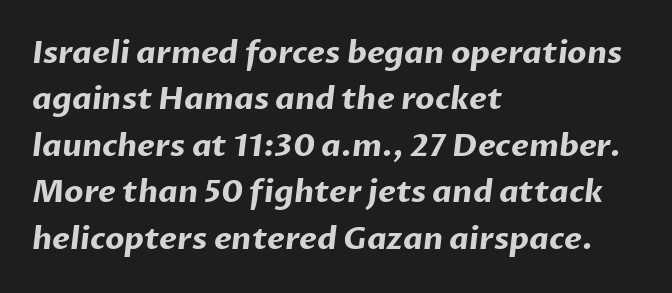
The image shows 31 px bold sans-serif type; set left-aligned, normal line spacing (1.5x), normal letter spacing, not underlined; low stroke contrast and a medium x-height.
